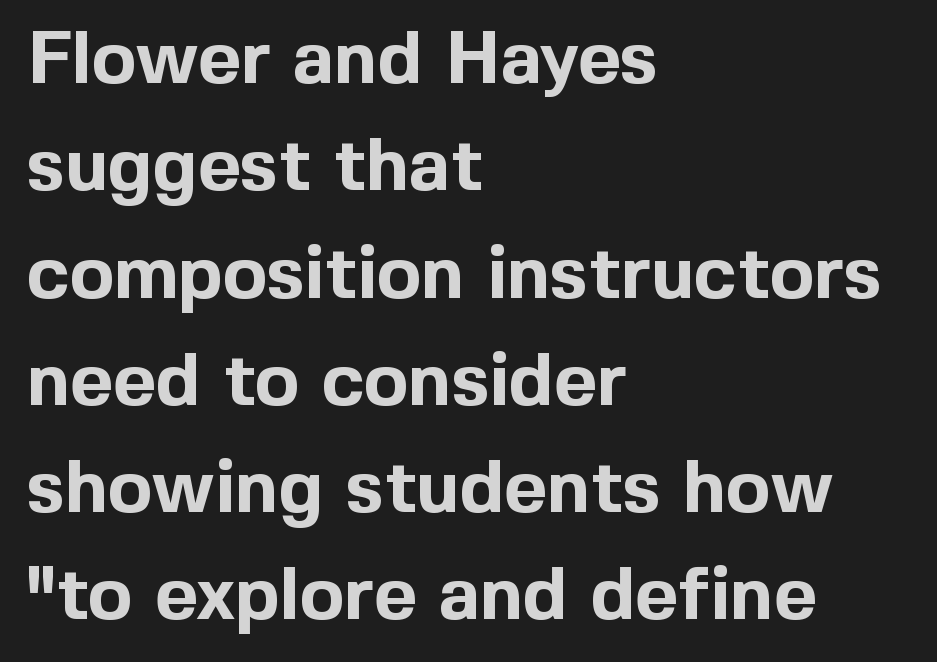
Look at the tracking — it's just the regular setting, nothing added. Rule under the text: the space is simply empty. Left-aligned paragraph, ragged on the right. What kind of face is this? One without serifs — a sans. Ascenders rise straight up at ninety degrees.
